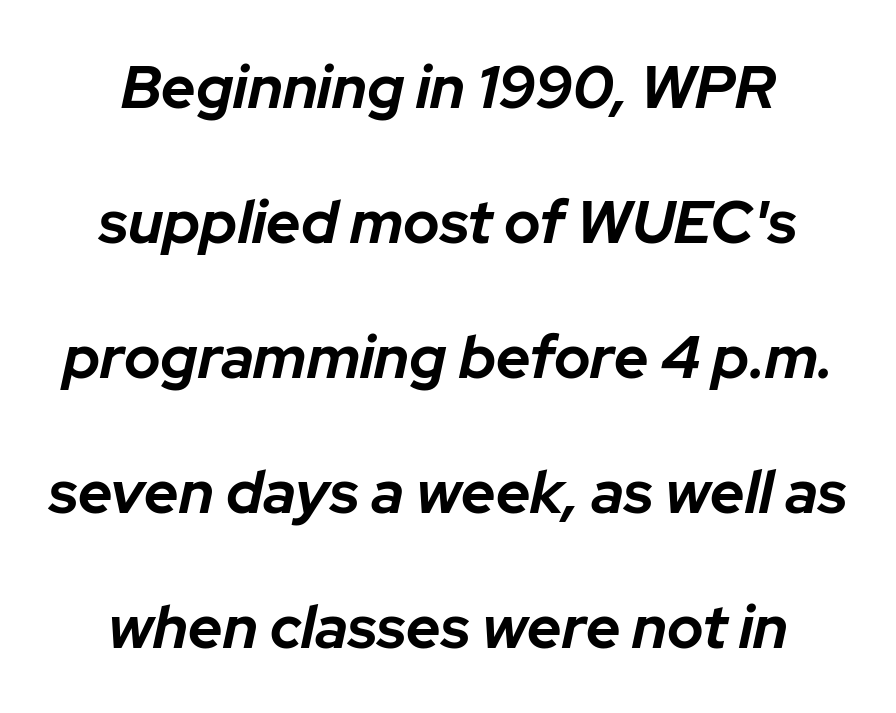
{"italic": "yes", "lean": "right", "slant_degrees": 12, "bold": "yes", "weight": "bold", "width": "normal", "stroke_contrast": "low", "x_height": "medium", "monospaced": "no", "underline": "no", "align": "center", "line_spacing": "loose", "line_spacing_ratio": 2.25, "letter_spacing": "normal", "letter_spacing_em": 0.0, "glyph_px": 60}
